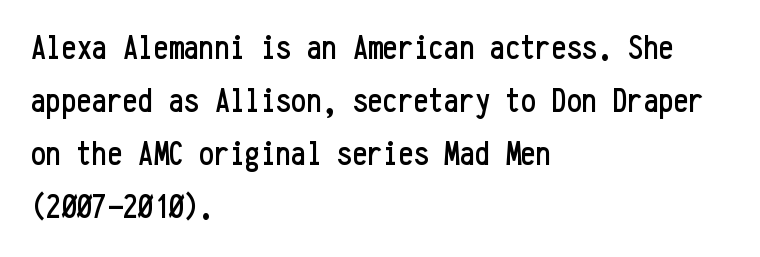
The rag falls on the right side of this text block. Notice how the stems are strictly vertical — no italics here. Grotesque or geometric, the face here clearly has no serifs. The designer left line spacing at the default. Glance below the letters and you will spot only blank space. Fixed-width glyphs throughout — classic coding-font behaviour.
